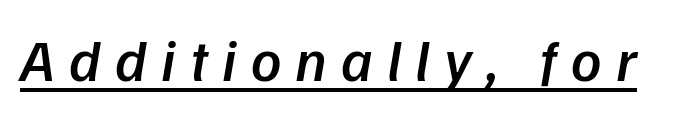
The image shows 59 px semibold type, italic (leaning right); set unusually wide letter spacing (+0.24 em), underlined; low stroke contrast and a medium x-height.
